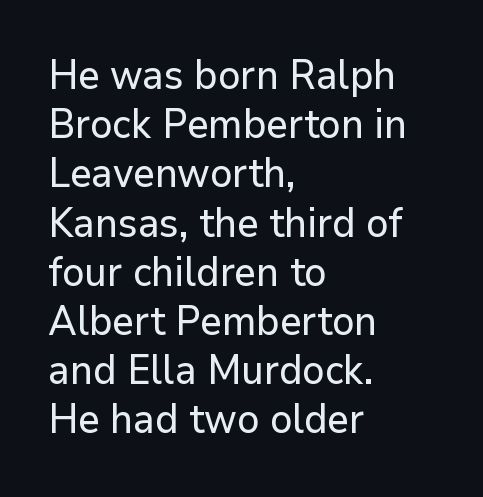
The face used here is rendered with its standard letterfit. This sample has the flowing, uneven cadence of proportional lettering. Leftover space on each line is placed entirely after the last word. This sample uses a sans-serif face. Any mark beneath the type? The region is blank. Vertical strokes here are truly vertical.
